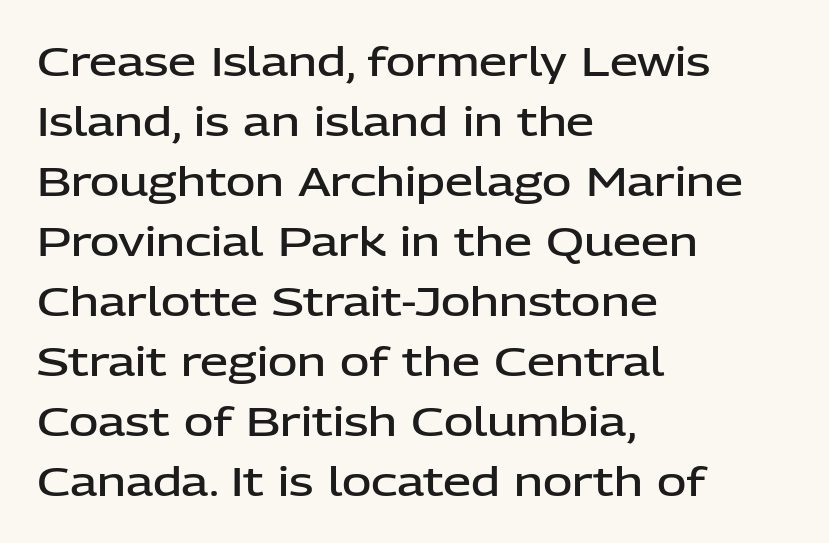
The image shows 40 px semibold sans-serif type, upright; set left-aligned, normal line spacing (1.5x), normal letter spacing, not underlined; low stroke contrast and a medium x-height.
